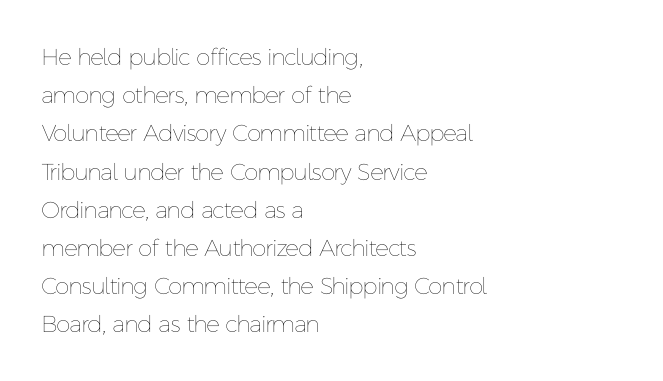
{"italic": "no", "bold": "no", "underline": "no", "align": "left", "line_spacing": "normal", "line_spacing_ratio": 1.66, "letter_spacing": "normal", "letter_spacing_em": 0.0, "glyph_px": 23}
